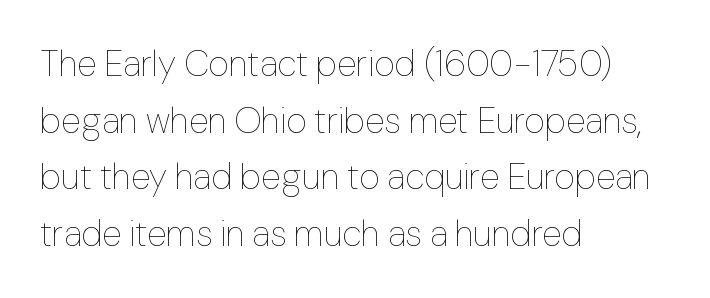
Q: Is the text bold? A: No.
Q: Is the text italic (slanted)? A: No, it is upright.
Q: Is the text underlined? A: No.
Q: How is the paragraph aligned? A: Left-aligned.
Q: Is the spacing between letters normal or unusually wide? A: Normal.
Q: Is the spacing between lines tight, normal or loose? A: Normal.
Q: Width (condensed, normal, or wide)? A: Normal.
Q: Stroke contrast? A: Low.
Q: x-height? A: Medium.
Q: Monospaced? A: No.
